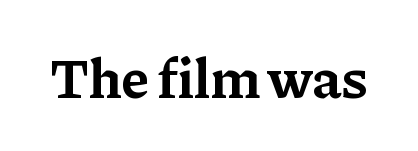
The image shows 56 px bold serif type, upright; set normal letter spacing, not underlined; low stroke contrast and a medium x-height.
